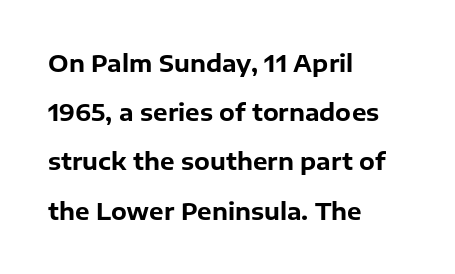
Notice how the passage keeps a crisp vertical edge on the left only. Lines of text with bare space underneath. The strokes are fattened all the way to bold. You can tell it's not italic because the verticals are truly vertical. The space between consecutive lines is lavish.
